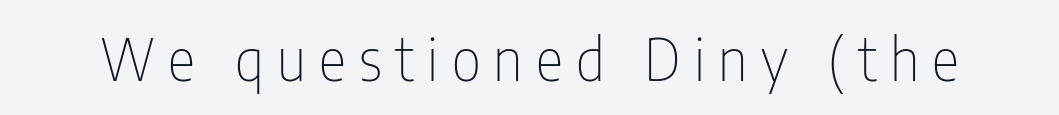
A typesetter would label this face a sans. Each letter keeps its own natural width here, so spacing adapts to shape. Clear beneath every line of the passage. Nope, not italic — everything's standing straight. Display-style spreading of the glyphs; the letterfit is very open.
